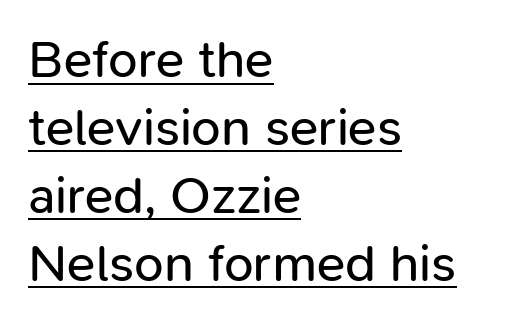
The image shows 53 px regular-weight sans-serif type, upright; set left-aligned, normal line spacing (1.28x), normal letter spacing, underlined; low stroke contrast and a medium x-height.
